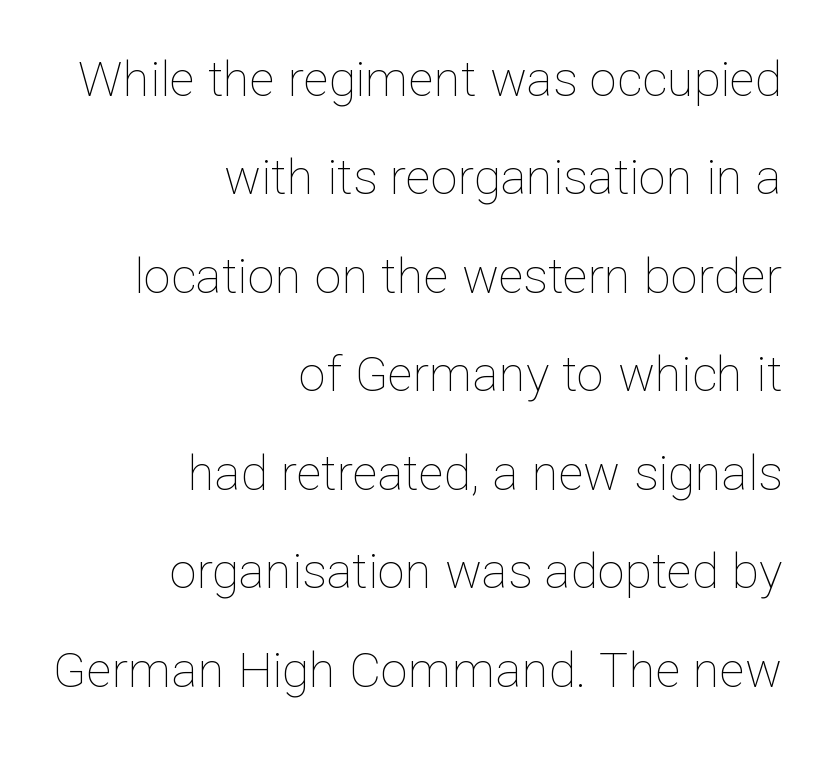
{"italic": "no", "bold": "no", "weight": "thin", "width": "normal", "stroke_contrast": "low", "x_height": "medium", "monospaced": "no", "underline": "no", "align": "right", "line_spacing": "loose", "line_spacing_ratio": 2.01, "letter_spacing": "normal", "letter_spacing_em": 0.0, "glyph_px": 49}
